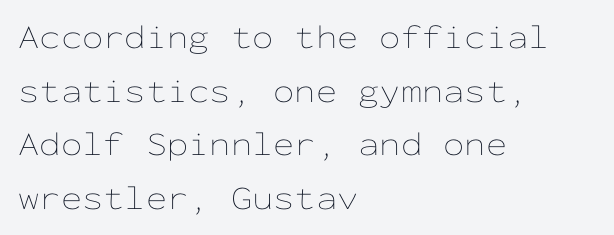
Q: Is the text bold? A: No.
Q: Is the text italic (slanted)? A: No, it is upright.
Q: Is the text underlined? A: No.
Q: How is the paragraph aligned? A: Left-aligned.
Q: Is the spacing between letters normal or unusually wide? A: Normal.
Q: Is the spacing between lines tight, normal or loose? A: Normal.
Q: Width (condensed, normal, or wide)? A: Wide.
Q: Stroke contrast? A: Low.
Q: x-height? A: Medium.
Q: Monospaced? A: Yes.
